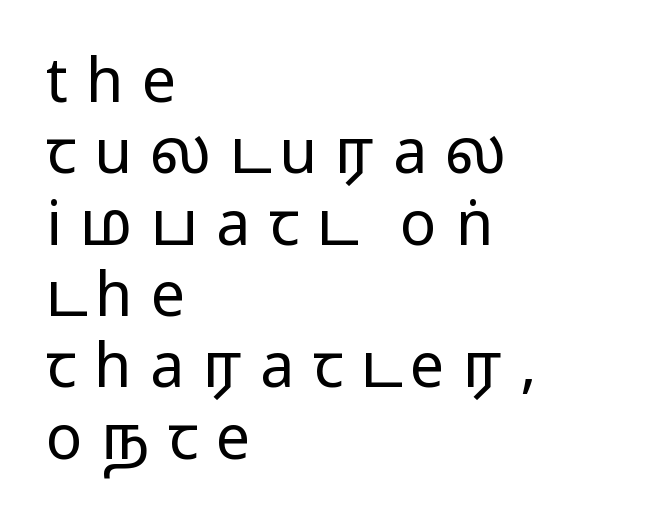
The image shows 61 px wide sans-serif type, upright; set left-aligned, line spacing 1.17x, unusually wide letter spacing (+0.3 em), not underlined; medium stroke contrast.
